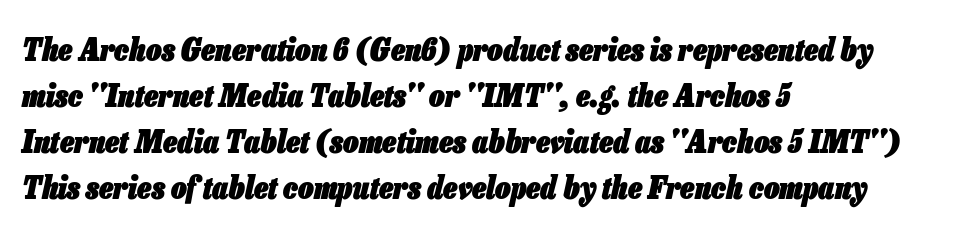
The image shows 31 px heavy, condensed type, italic (leaning right); set left-aligned, normal line spacing (1.48x), normal letter spacing, not underlined; low stroke contrast and a medium x-height.
